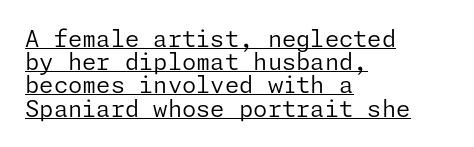
Caption: standard tracking, unaltered. Quick note: interline space is minimal. Layout note: lines flush left. Posture: upright roman. The face used here appears with an underline applied. Weight: not bold — regular or lighter.
